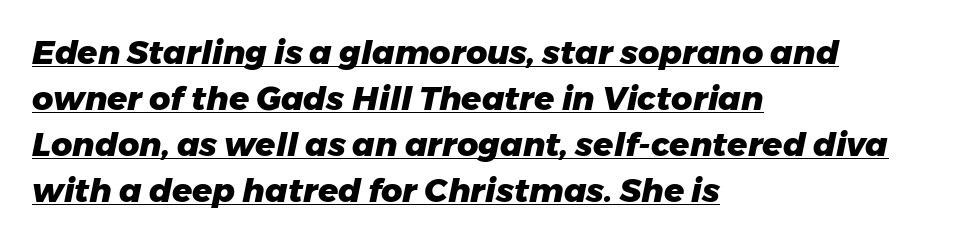
The rows are spaced the way most documents space them. This sample uses an oblique cut, with every glyph tilted off the vertical. This sample uses plain, unmodified letter spacing. Proportional: the letters do not fall into vertical columns. The setting favours the left margin, as ordinary paragraphs usually do.
